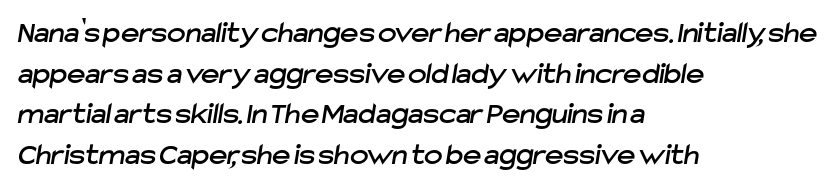
{"serif": "no", "width": "normal", "stroke_contrast": "low", "x_height": "medium", "monospaced": "no", "underline": "no", "align": "left", "line_spacing": "normal", "line_spacing_ratio": 1.31, "letter_spacing": "normal", "letter_spacing_em": 0.0, "glyph_px": 31}
